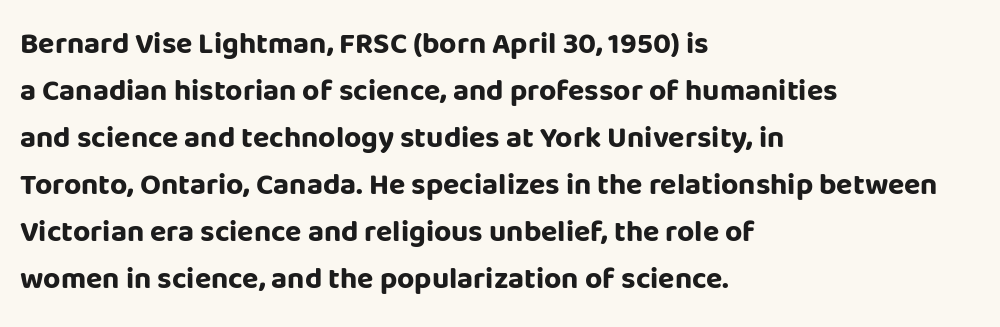
Leading matches the norm, producing a regular column. Looks like regular typesetting: each glyph gets only the width it needs. Does the weight exceed regular? Yes, all the way to bold. Does the type have serifs? No, each stem ends abruptly.
